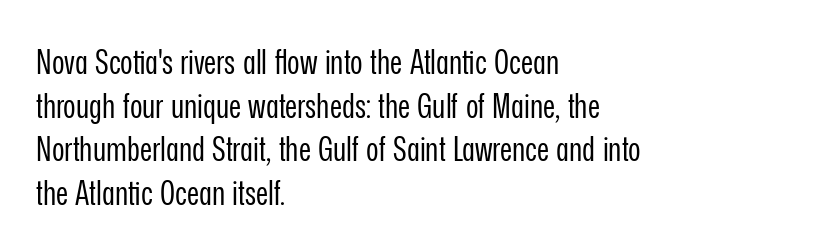
Italic? Not at all — the glyphs are vertical. Each letter's strokes conclude bluntly, with no projecting serifs. Heaviness? Minimal to ordinary, like unemphasized prose. Glance below the letters and you will spot only blank space. One-word summary of the alignment: left.
